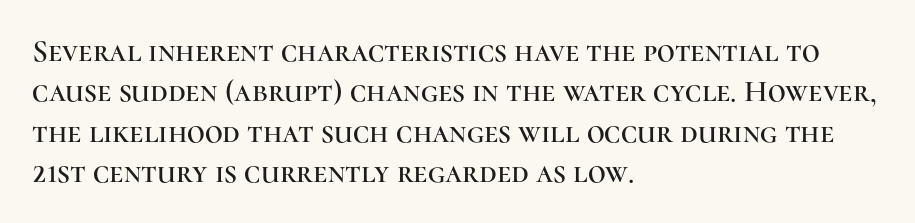
{"serif": "yes", "italic": "no", "width": "normal", "stroke_contrast": "high", "x_height": "medium", "monospaced": "no", "underline": "no", "align": "left", "line_spacing": "normal", "line_spacing_ratio": 1.3, "letter_spacing": "normal", "letter_spacing_em": 0.0, "glyph_px": 31}
